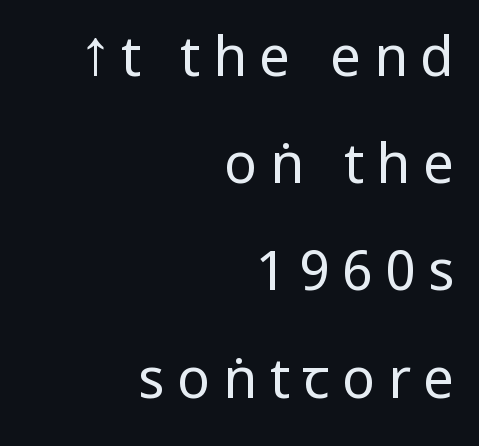
Glance below the letters and you will spot only blank space. Observe the wide spacing: letters keep a clear distance from each other. This is the regular roman posture of the typeface. Is the type heavy? It reads as light-to-regular instead. The block of text is sparse from top to bottom, with ample space between rows.
